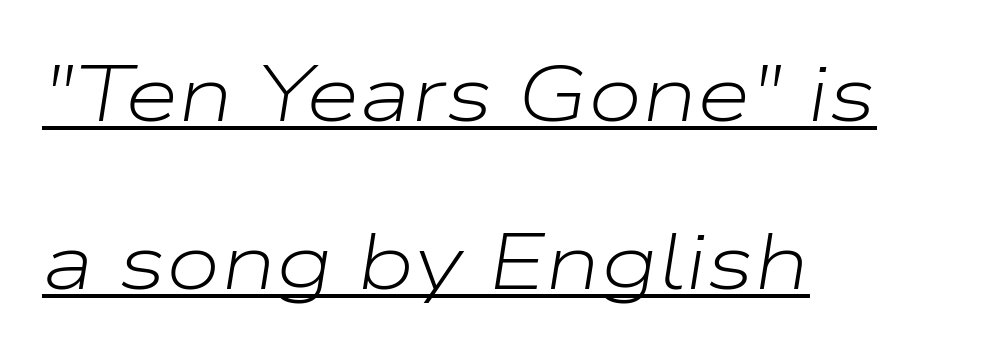
The image shows 78 px light, wide type, italic (leaning right); set left-aligned, loose line spacing (2.15x), normal letter spacing, underlined; low stroke contrast and a medium x-height.
